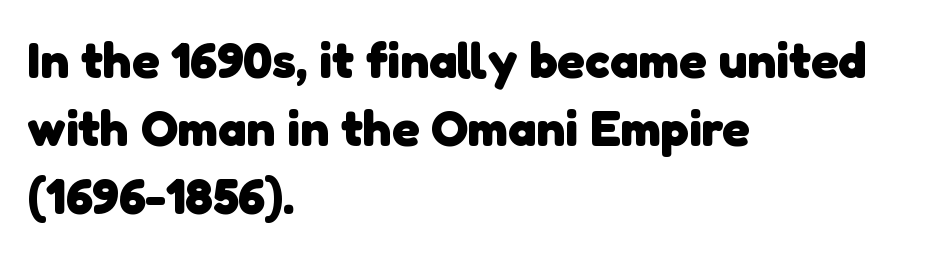
The image shows 51 px heavy sans-serif type; set left-aligned, normal line spacing (1.33x), normal letter spacing, not underlined; low stroke contrast and a medium x-height.
